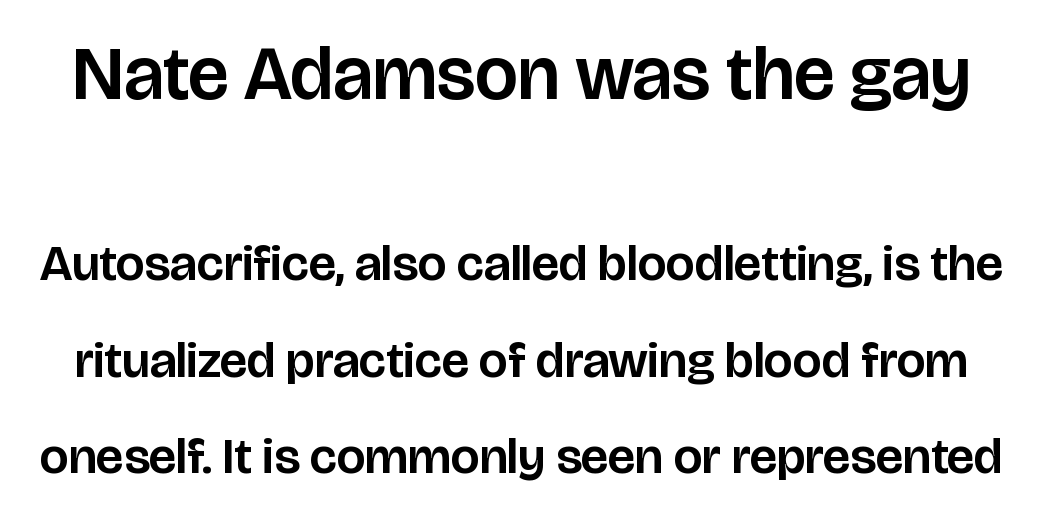
The image shows 76 px sans-serif type, upright; set line spacing 1.89x, normal letter spacing, not underlined; the first (top) block is 1.49x larger; low stroke contrast and a large x-height.
